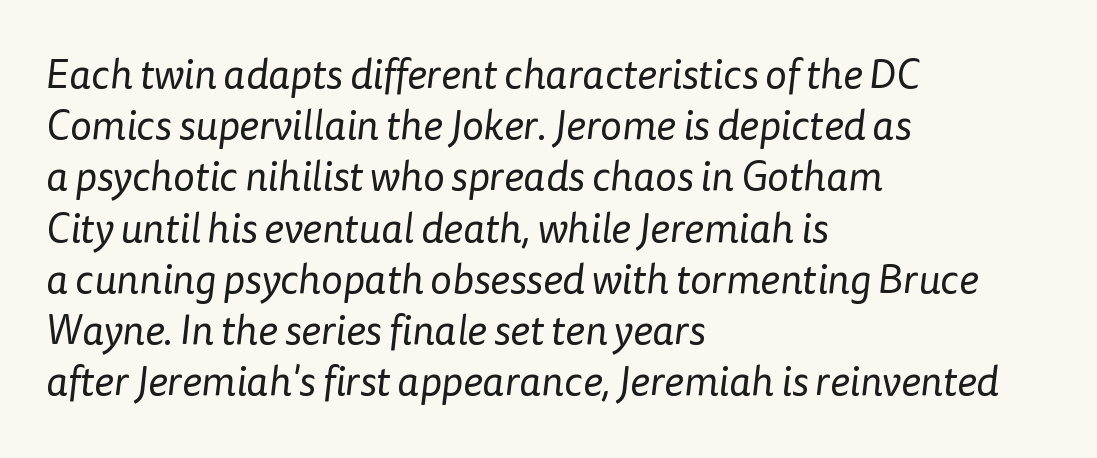
Layout note: lines flush left. Looks like regular typesetting: each glyph gets only the width it needs. The foot of each line stays bare and open. This rendering employs a face without finishing strokes, i.e., a sans-serif. Weight: in the light-to-regular range.
